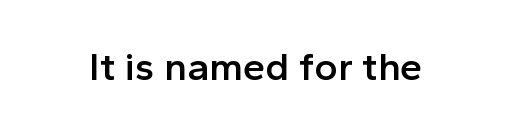
The image shows 40 px semibold sans-serif type, upright; set normal letter spacing, not underlined; a medium x-height.
